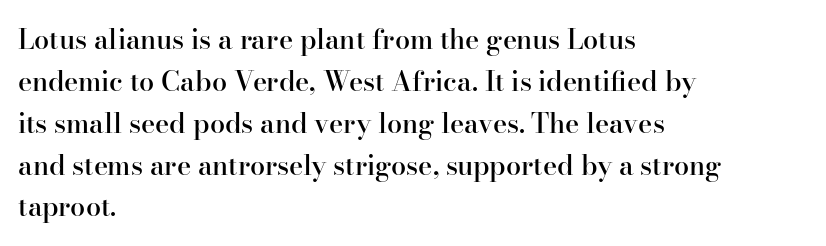
The image shows 27 px text type, upright; set left-aligned, normal line spacing (1.55x), normal letter spacing, not underlined.
